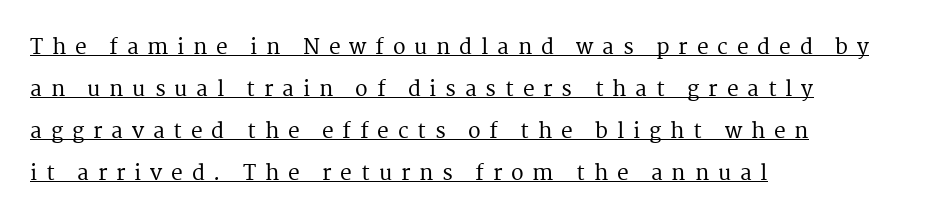
Q: Is the text italic (slanted)? A: No, it is upright.
Q: Is the text underlined? A: Yes.
Q: How is the paragraph aligned? A: Left-aligned.
Q: Is the spacing between letters normal or unusually wide? A: Unusually wide.
Q: Is the spacing between lines tight, normal or loose? A: Loose.
